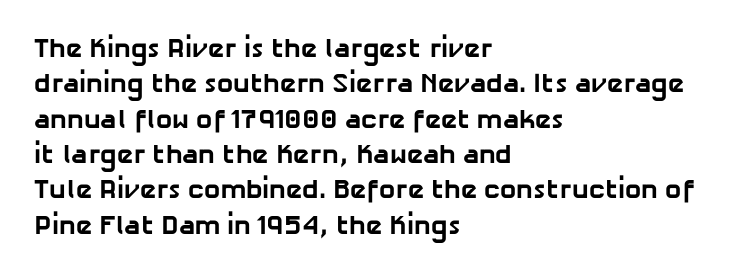
In terms of leading, this rendering sits right in the middle. The gaps between neighbouring characters are ordinary and unremarkable. The baseline area is clear. Chunky letters — that's bold for sure. The setting favours the left margin, as ordinary paragraphs usually do.
